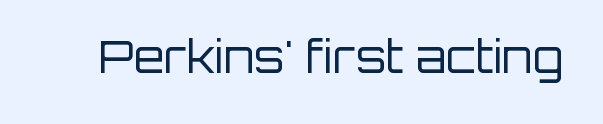
Q: Is the text bold? A: No.
Q: Is the text italic (slanted)? A: No, it is upright.
Q: Is the typeface a serif or a sans-serif typeface? A: Sans-serif.
Q: Is the text underlined? A: No.
Q: Is the spacing between letters normal or unusually wide? A: Normal.
Q: Width (condensed, normal, or wide)? A: Normal.
Q: Stroke contrast? A: Low.
Q: x-height? A: Large.
Q: Monospaced? A: No.
